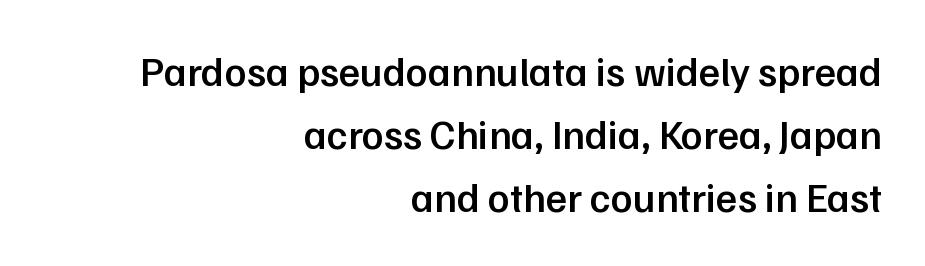
Q: Is the text bold? A: Semi-bold.
Q: Is the text italic (slanted)? A: No, it is upright.
Q: Is the typeface a serif or a sans-serif typeface? A: Sans-serif.
Q: Is the text underlined? A: No.
Q: How is the paragraph aligned? A: Right-aligned.
Q: Is the spacing between letters normal or unusually wide? A: Normal.
Q: Is the spacing between lines tight, normal or loose? A: Normal.
Q: Width (condensed, normal, or wide)? A: Normal.
Q: Stroke contrast? A: Low.
Q: x-height? A: Medium.
Q: Monospaced? A: No.
